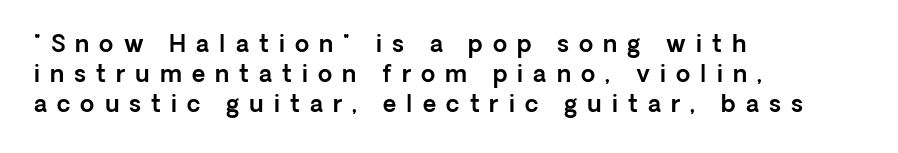
The setting favours the left margin, as ordinary paragraphs usually do. The string is rendered with underlining switched off. Ascenders rise straight up at ninety degrees. Honestly, the row spacing looks completely unremarkable.
